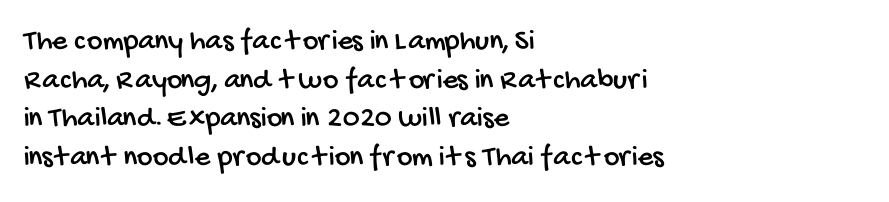
Q: Is the typeface a serif or a sans-serif typeface? A: Sans-serif.
Q: Is the text underlined? A: No.
Q: How is the paragraph aligned? A: Left-aligned.
Q: Is the spacing between letters normal or unusually wide? A: Normal.
Q: Is the spacing between lines tight, normal or loose? A: Normal.
Q: Width (condensed, normal, or wide)? A: Condensed.
Q: Stroke contrast? A: Low.
Q: x-height? A: Large.
Q: Monospaced? A: No.
